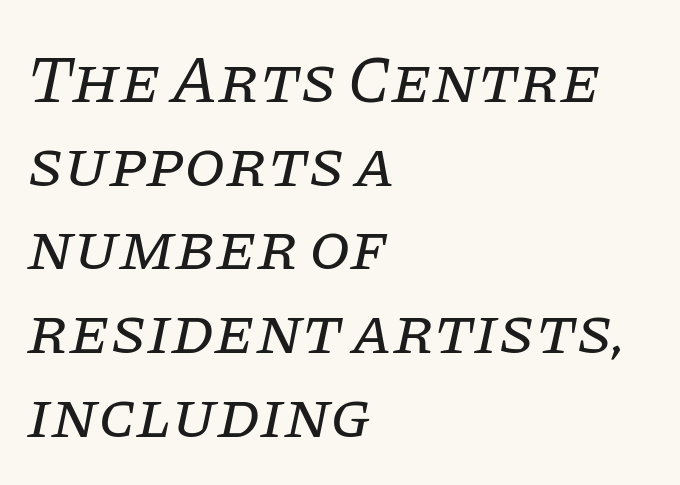
The image shows 67 px regular-weight serif type, italic (leaning right); set left-aligned, normal line spacing (1.25x), normal letter spacing, not underlined; low stroke contrast and a large x-height.
